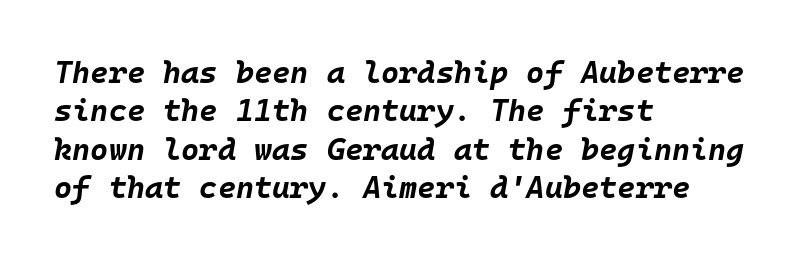
Q: Is the text bold? A: Yes.
Q: Is the text italic (slanted)? A: Yes, it leans right by about 10 degrees.
Q: Is the text underlined? A: No.
Q: How is the paragraph aligned? A: Left-aligned.
Q: Is the spacing between letters normal or unusually wide? A: Normal.
Q: Width (condensed, normal, or wide)? A: Normal.
Q: Stroke contrast? A: Low.
Q: x-height? A: Large.
Q: Monospaced? A: Yes.
